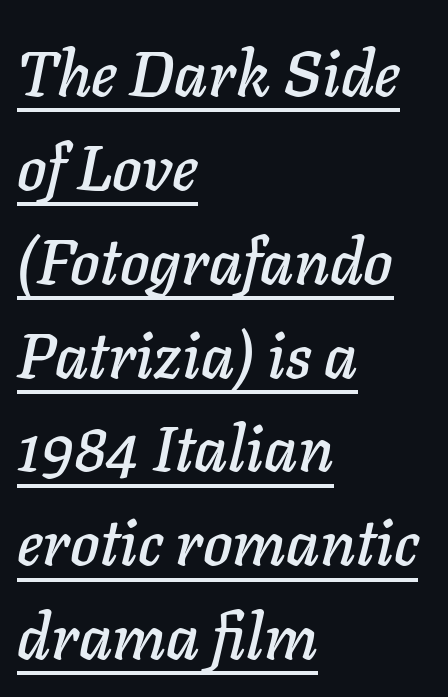
Glance below the letters and you will spot a drawn line. Do the characters align in a grid? No, the font is proportional. Interline gaps are of average width in this sample. Quick note: italic. Caption: multi-line text, flush left, ragged right.
